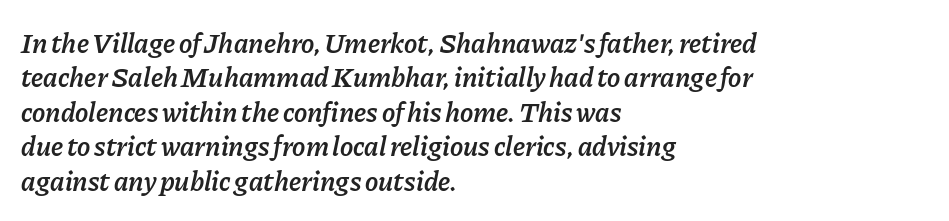
The image shows 28 px semibold type, italic (leaning right); set left-aligned, line spacing 1.23x, normal letter spacing, not underlined; low stroke contrast and a medium x-height.
